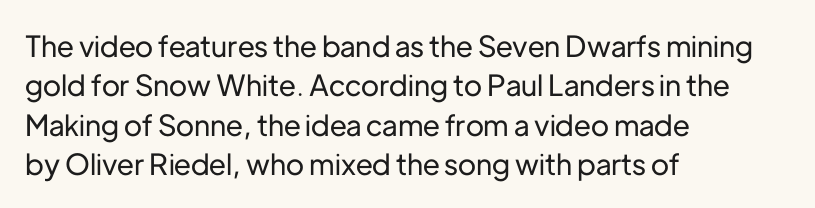
Q: Is the text italic (slanted)? A: No, it is upright.
Q: Is the typeface a serif or a sans-serif typeface? A: Sans-serif.
Q: Is the text underlined? A: No.
Q: How is the paragraph aligned? A: Left-aligned.
Q: Is the spacing between letters normal or unusually wide? A: Normal.
Q: Is the spacing between lines tight, normal or loose? A: Normal.
Q: Width (condensed, normal, or wide)? A: Normal.
Q: Stroke contrast? A: Low.
Q: x-height? A: Medium.
Q: Monospaced? A: No.
